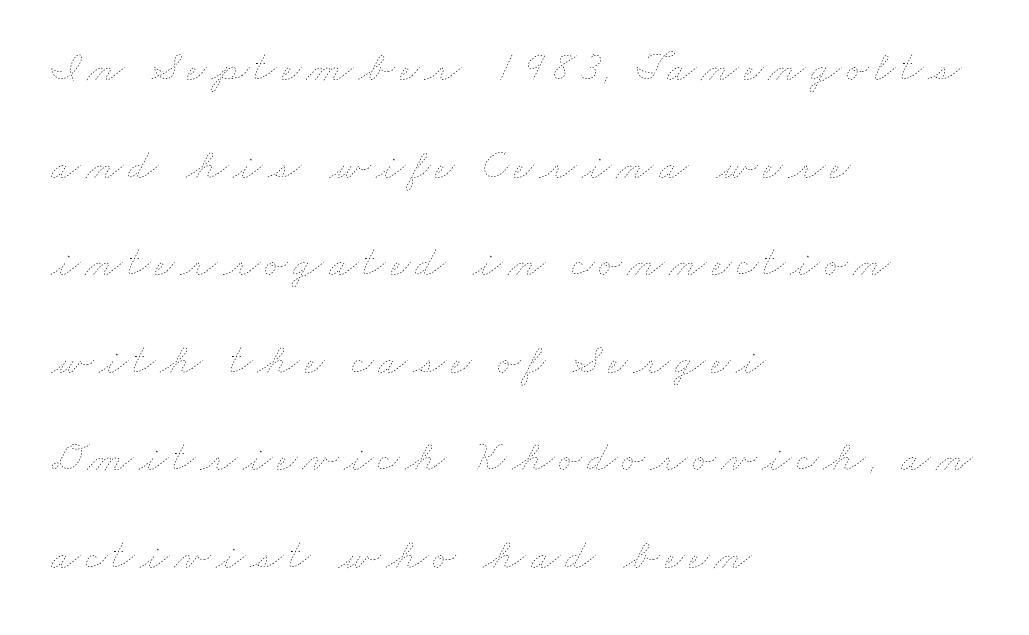
The image shows 43 px thin, wide type; set left-aligned, loose line spacing (2.27x), not underlined; low stroke contrast and a small x-height.
